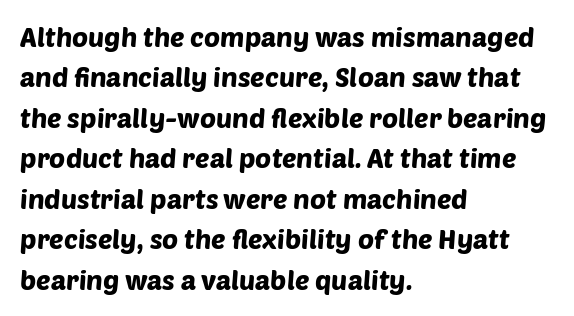
{"underline": "no", "align": "left", "line_spacing": "normal", "line_spacing_ratio": 1.5, "letter_spacing": "normal", "letter_spacing_em": 0.0, "glyph_px": 27}
